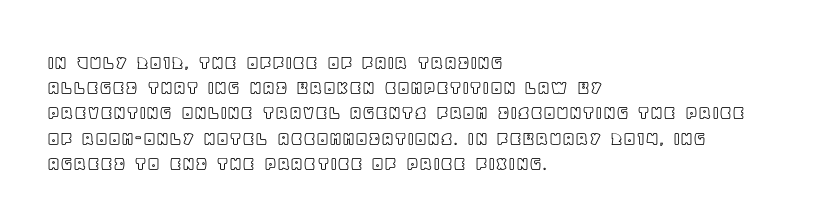
The image shows 21 px text type, upright; set left-aligned, line spacing 1.2x, normal letter spacing, not underlined.
